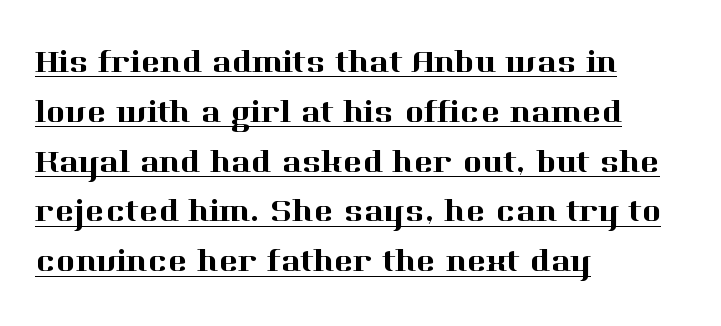
{"serif": "yes", "italic": "no", "width": "normal", "stroke_contrast": "high", "x_height": "medium", "monospaced": "no", "underline": "yes", "align": "left", "line_spacing": "normal", "line_spacing_ratio": 1.51, "letter_spacing": "normal", "letter_spacing_em": 0.0, "glyph_px": 33}
